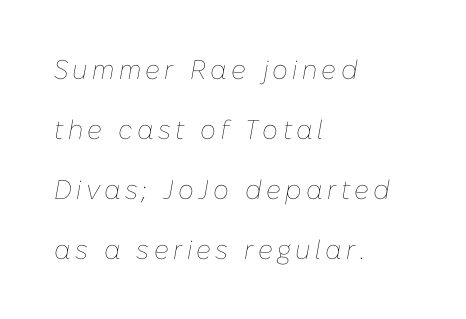
The image shows 27 px text type, italic (leaning right); set left-aligned, loose line spacing (2.22x), not underlined.
